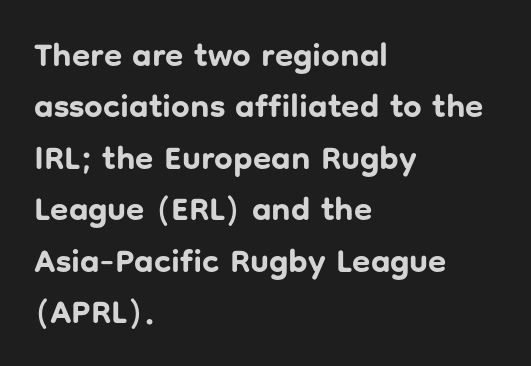
The specimen reads as upright at a glance. You can tell from the bare stems that sans-serif type was used. Successive baselines arrive at the customary interval. Words float on clear page, feet unadorned.
